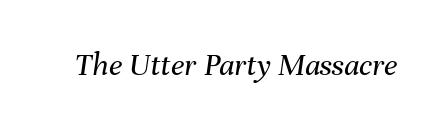
Q: Is the text bold? A: No.
Q: Is the text italic (slanted)? A: Yes, it leans right by about 8 degrees.
Q: Is the text underlined? A: No.
Q: Is the spacing between letters normal or unusually wide? A: Normal.
Q: Width (condensed, normal, or wide)? A: Normal.
Q: Stroke contrast? A: Medium.
Q: x-height? A: Medium.
Q: Monospaced? A: No.
